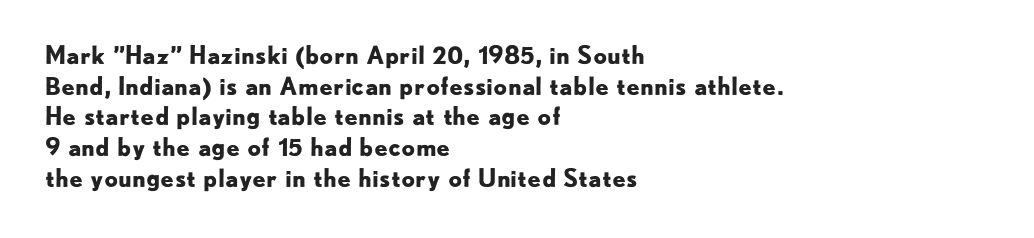
Q: Is the text bold? A: Yes.
Q: Is the text italic (slanted)? A: No, it is upright.
Q: Is the text underlined? A: No.
Q: How is the paragraph aligned? A: Left-aligned.
Q: Is the spacing between letters normal or unusually wide? A: Normal.
Q: Is the spacing between lines tight, normal or loose? A: Normal.
